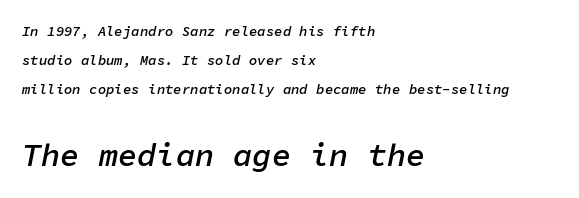
Q: Is the text bold? A: Semi-bold.
Q: Is the text italic (slanted)? A: Yes, it leans right by about 11 degrees.
Q: Is the text underlined? A: No.
Q: How is the paragraph aligned? A: Left-aligned.
Q: Is the spacing between letters normal or unusually wide? A: Normal.
Q: Is the spacing between lines tight, normal or loose? A: Loose.
Q: Which block of text is set in a larger size, the first (top) or the second (bottom)? A: The second (bottom) one.
Q: Width (condensed, normal, or wide)? A: Normal.
Q: Stroke contrast? A: Low.
Q: x-height? A: Medium.
Q: Monospaced? A: Yes.
